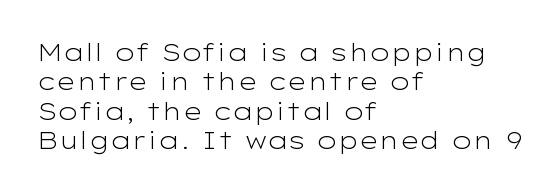
Notice how the stems are strictly vertical — no italics here. Standard letterfit; no display-style spreading of the glyphs. The space beneath each line is pristine and unruled. Counters stay open thanks to moderate or lighter strokes. A classic flush-left, rag-right setting is used for this passage.
